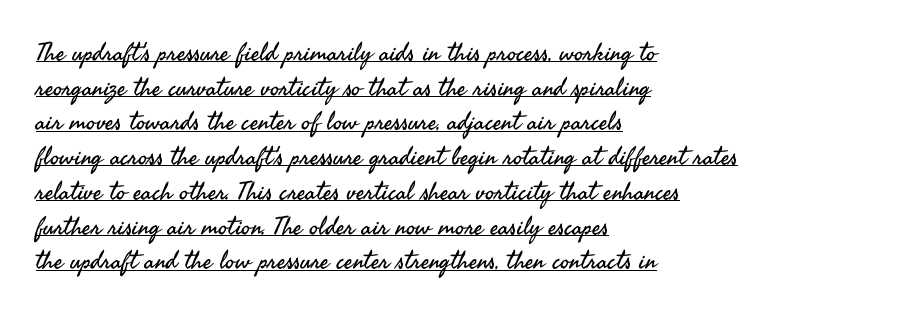
{"bold": "no", "underline": "yes", "align": "left", "line_spacing": "normal", "line_spacing_ratio": 1.39, "letter_spacing": "normal", "letter_spacing_em": 0.0, "glyph_px": 25}
